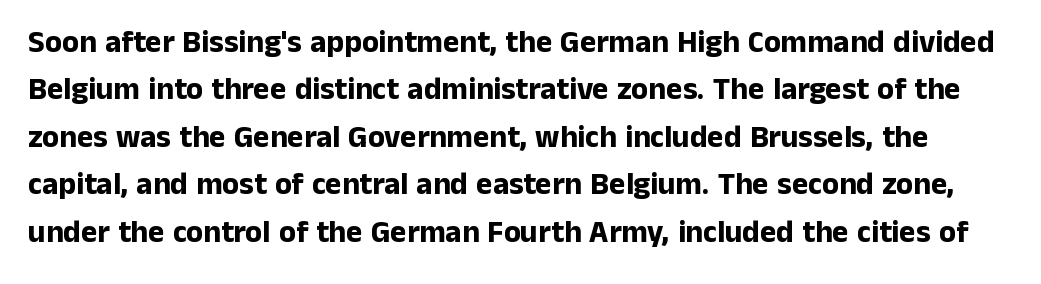
The image shows 31 px bold sans-serif type, upright; set normal line spacing (1.53x), normal letter spacing, not underlined; low stroke contrast and a medium x-height.
